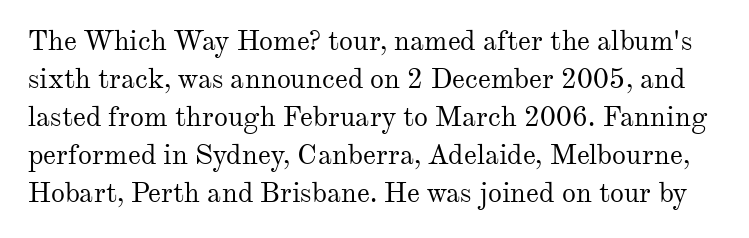
The image shows 28 px regular-weight serif type, upright; set normal line spacing (1.36x), normal letter spacing, not underlined; medium stroke contrast and a small x-height.
